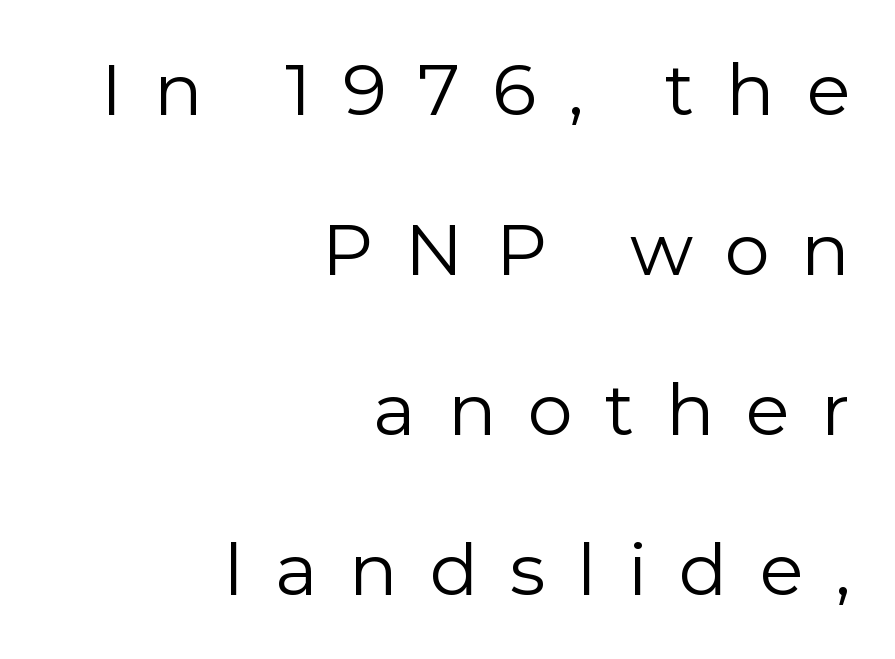
Q: Is the text bold? A: No.
Q: Is the text italic (slanted)? A: No, it is upright.
Q: Is the typeface a serif or a sans-serif typeface? A: Sans-serif.
Q: Is the text underlined? A: No.
Q: How is the paragraph aligned? A: Right-aligned.
Q: Is the spacing between letters normal or unusually wide? A: Unusually wide.
Q: Is the spacing between lines tight, normal or loose? A: Loose.
Q: Width (condensed, normal, or wide)? A: Normal.
Q: Stroke contrast? A: Low.
Q: x-height? A: Medium.
Q: Monospaced? A: No.
